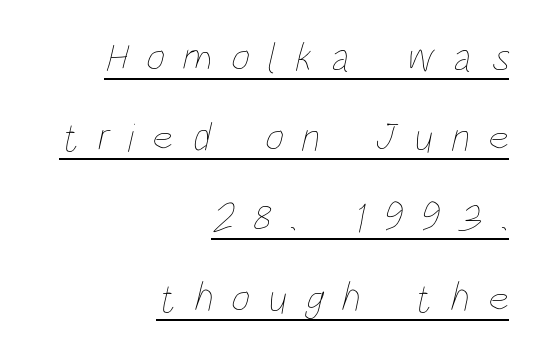
Unbolded letterforms with no extra heft. The passage shown is typed in a proportional face where columns would drift. How would I describe the line gaps? Wide and relaxed. This sample uses expanded letter spacing, leaving extra air between glyphs. You can see a thin bar hugging the bottom of the glyphs. A flush-right, rag-left setting is used for this passage.
